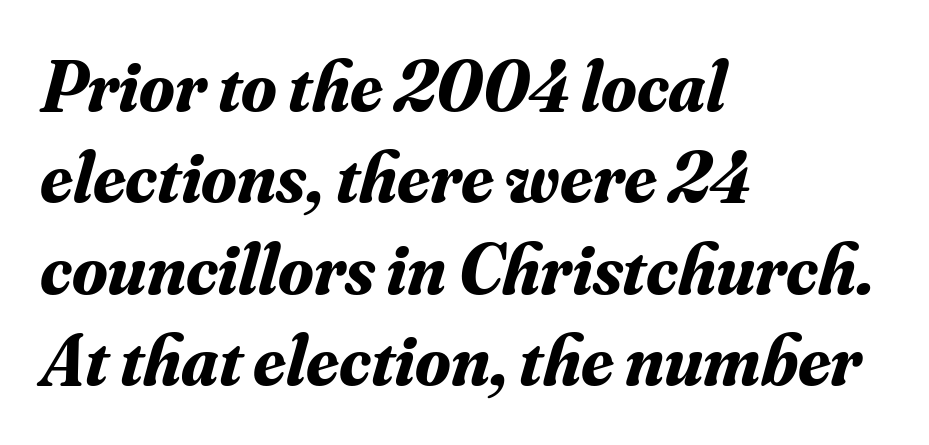
Q: Is the text bold? A: Yes.
Q: Is the text italic (slanted)? A: Yes, it leans right by about 16 degrees.
Q: Is the typeface a serif or a sans-serif typeface? A: Serif.
Q: Is the text underlined? A: No.
Q: How is the paragraph aligned? A: Left-aligned.
Q: Is the spacing between letters normal or unusually wide? A: Normal.
Q: Is the spacing between lines tight, normal or loose? A: Normal.
Q: Width (condensed, normal, or wide)? A: Normal.
Q: Stroke contrast? A: Medium.
Q: x-height? A: Small.
Q: Monospaced? A: No.
